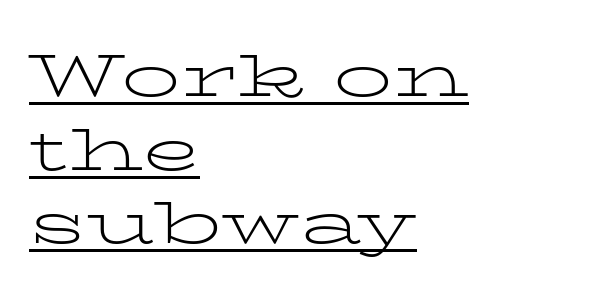
{"serif": "yes", "italic": "no", "bold": "no", "weight": "light", "width": "wide", "stroke_contrast": "low", "x_height": "medium", "monospaced": "no", "underline": "yes", "align": "left", "line_spacing": "normal", "line_spacing_ratio": 1.25, "letter_spacing": "normal", "letter_spacing_em": 0.0, "glyph_px": 59}
